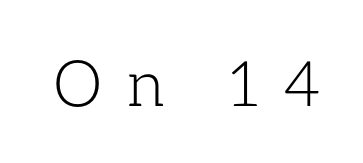
The image shows 63 px light type, upright; set unusually wide letter spacing (+0.39 em), not underlined; low stroke contrast and a medium x-height.
